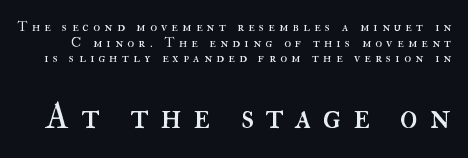
Q: Is the text bold? A: No.
Q: Is the text italic (slanted)? A: No, it is upright.
Q: Is the text underlined? A: No.
Q: Is the spacing between letters normal or unusually wide? A: Unusually wide.
Q: Is the spacing between lines tight, normal or loose? A: Tight.
Q: Which block of text is set in a larger size, the first (top) or the second (bottom)? A: The second (bottom) one.
Q: Width (condensed, normal, or wide)? A: Normal.
Q: Stroke contrast? A: High.
Q: x-height? A: Small.
Q: Monospaced? A: No.
